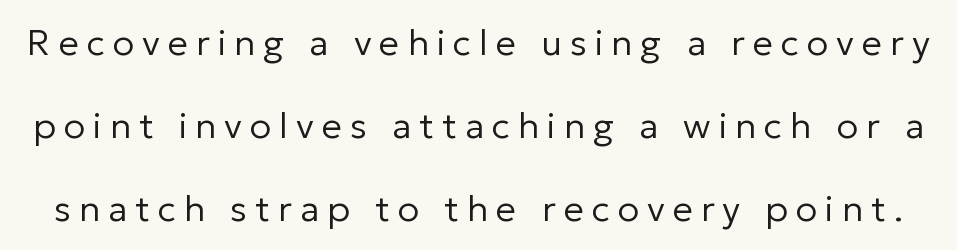
Q: Is the text bold? A: No.
Q: Is the text italic (slanted)? A: No, it is upright.
Q: Is the typeface a serif or a sans-serif typeface? A: Sans-serif.
Q: Is the text underlined? A: No.
Q: Is the spacing between letters normal or unusually wide? A: Unusually wide.
Q: Is the spacing between lines tight, normal or loose? A: Loose.
Q: Width (condensed, normal, or wide)? A: Normal.
Q: Stroke contrast? A: Low.
Q: x-height? A: Medium.
Q: Monospaced? A: No.
